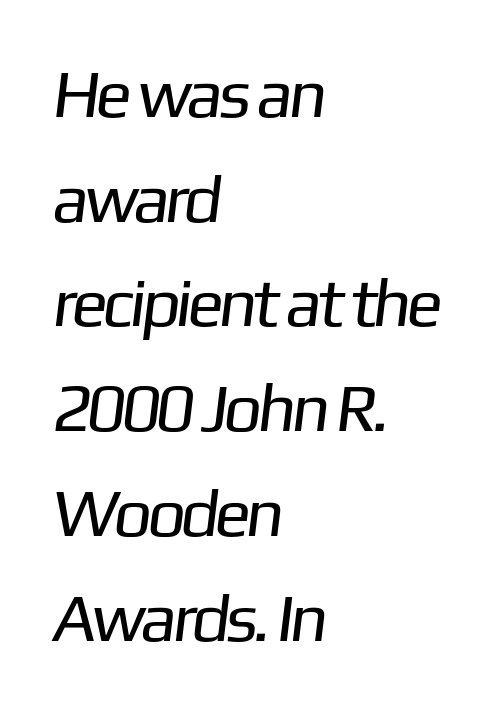
Q: Is the text bold? A: No.
Q: Is the typeface a serif or a sans-serif typeface? A: Sans-serif.
Q: Is the text underlined? A: No.
Q: How is the paragraph aligned? A: Left-aligned.
Q: Is the spacing between letters normal or unusually wide? A: Normal.
Q: Is the spacing between lines tight, normal or loose? A: Normal.
Q: Width (condensed, normal, or wide)? A: Normal.
Q: Stroke contrast? A: Low.
Q: x-height? A: Medium.
Q: Monospaced? A: No.
